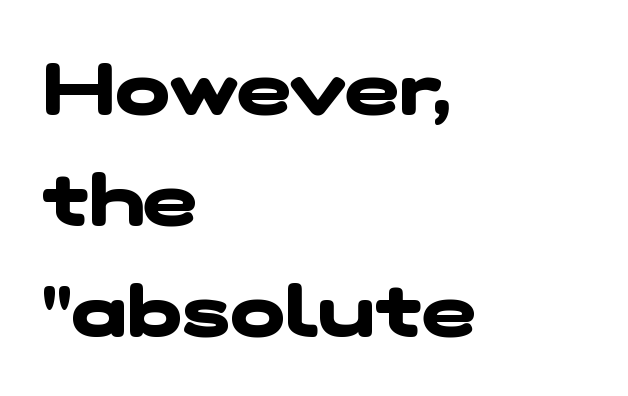
{"serif": "no", "bold": "yes", "weight": "heavy", "width": "wide", "stroke_contrast": "low", "x_height": "medium", "monospaced": "no", "underline": "no", "align": "left", "line_spacing": "normal", "line_spacing_ratio": 1.52, "letter_spacing": "normal", "letter_spacing_em": 0.0, "glyph_px": 73}
